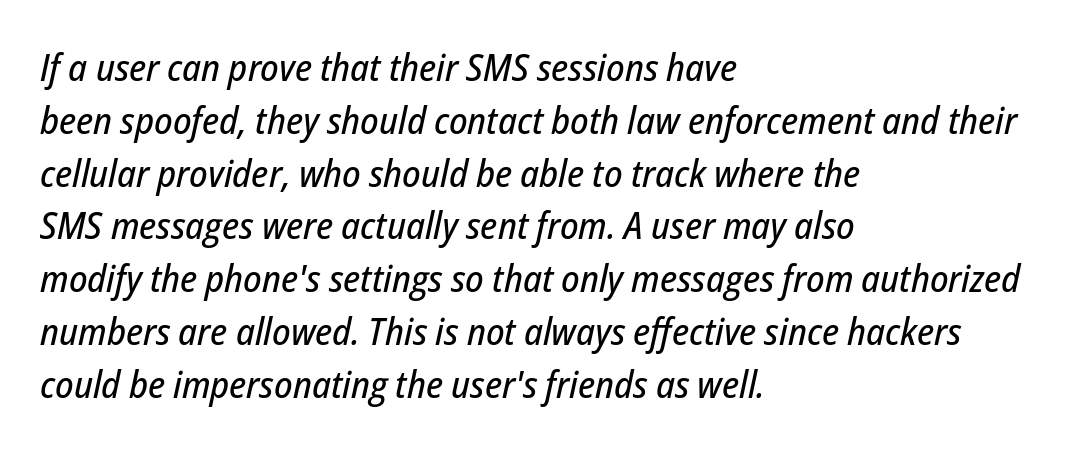
{"italic": "yes", "lean": "right", "slant_degrees": 12, "width": "condensed", "stroke_contrast": "low", "x_height": "medium", "monospaced": "no", "underline": "no", "align": "left", "line_spacing": "normal", "line_spacing_ratio": 1.39, "letter_spacing": "normal", "letter_spacing_em": 0.0, "glyph_px": 38}
